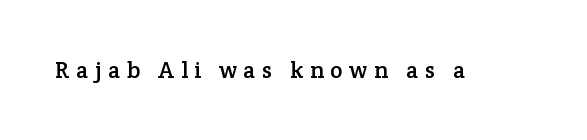
The image shows 23 px text type, upright; set unusually wide letter spacing (+0.29 em), not underlined.
